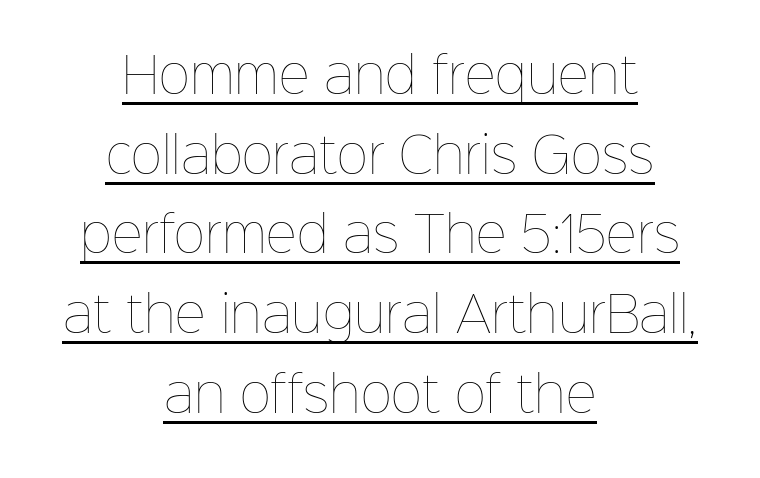
The image shows 48 px thin type, upright; set centered, normal line spacing (1.66x), normal letter spacing, underlined; low stroke contrast and a medium x-height.
